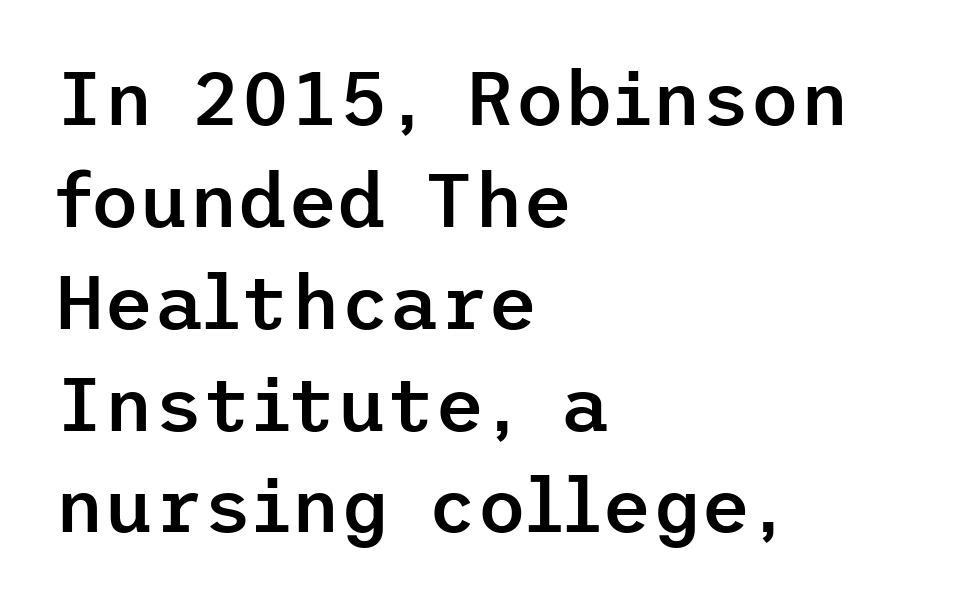
Q: Is the text bold? A: Semi-bold.
Q: Is the text italic (slanted)? A: No, it is upright.
Q: Is the typeface a serif or a sans-serif typeface? A: Sans-serif.
Q: Is the text underlined? A: No.
Q: How is the paragraph aligned? A: Left-aligned.
Q: Is the spacing between letters normal or unusually wide? A: Normal.
Q: Is the spacing between lines tight, normal or loose? A: Normal.
Q: Width (condensed, normal, or wide)? A: Normal.
Q: Stroke contrast? A: Low.
Q: x-height? A: Medium.
